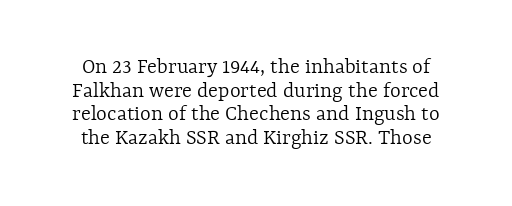
The image shows 23 px text type, upright; set tight line spacing (1.03x), normal letter spacing, not underlined.
